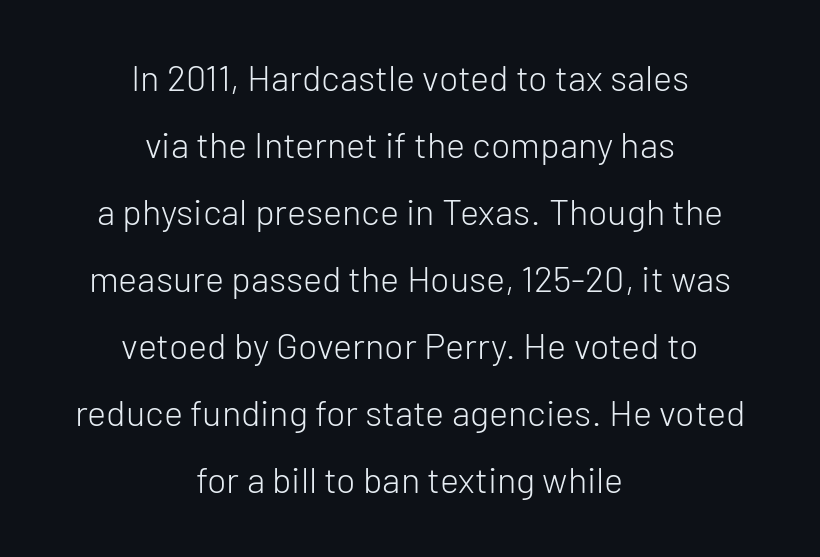
The image shows 36 px light sans-serif type, upright; set centered, line spacing 1.86x, normal letter spacing, not underlined; low stroke contrast and a medium x-height.
